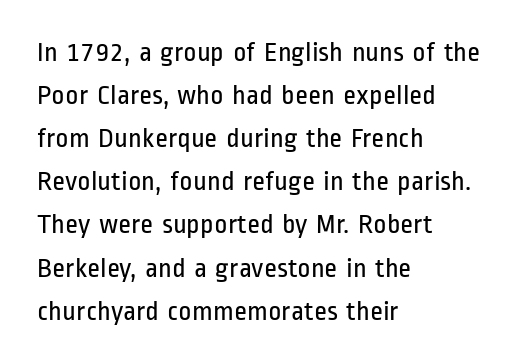
Q: Is the text bold? A: No.
Q: Is the text italic (slanted)? A: No, it is upright.
Q: Is the typeface a serif or a sans-serif typeface? A: Sans-serif.
Q: Is the text underlined? A: No.
Q: How is the paragraph aligned? A: Left-aligned.
Q: Is the spacing between letters normal or unusually wide? A: Normal.
Q: Is the spacing between lines tight, normal or loose? A: Normal.
Q: Width (condensed, normal, or wide)? A: Condensed.
Q: Stroke contrast? A: Low.
Q: x-height? A: Medium.
Q: Monospaced? A: No.
